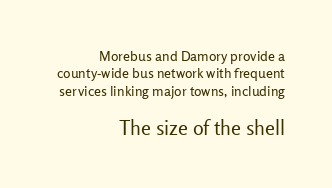
This rendering uses right alignment, leaving the left contour irregular. Between these two stacked blocks, the lower one wins on size. The weight tops out at a normal text grade. Has an underline been added? It has not.
